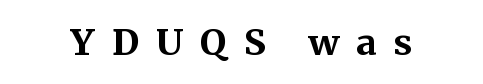
The gap between lines stays unmarked. Someone cranked the tracking dial way up on this one. The rendering uses natural spacing where letterforms have individual widths. Does the weight exceed regular? Yes, all the way to bold. Posture: upright roman. The text was rendered using a seriffed face with decorative stroke endings.
